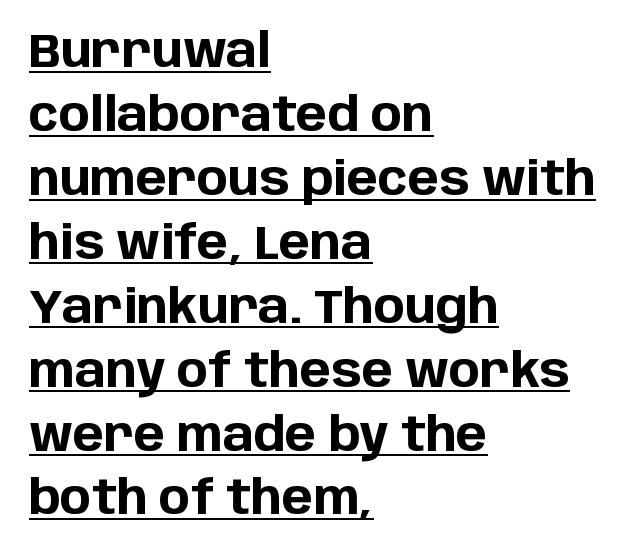
Q: Is the text bold? A: Yes.
Q: Is the text italic (slanted)? A: No, it is upright.
Q: Is the typeface a serif or a sans-serif typeface? A: Sans-serif.
Q: Is the text underlined? A: Yes.
Q: How is the paragraph aligned? A: Left-aligned.
Q: Is the spacing between letters normal or unusually wide? A: Normal.
Q: Is the spacing between lines tight, normal or loose? A: Normal.
Q: Width (condensed, normal, or wide)? A: Normal.
Q: Stroke contrast? A: Low.
Q: x-height? A: Large.
Q: Monospaced? A: No.
